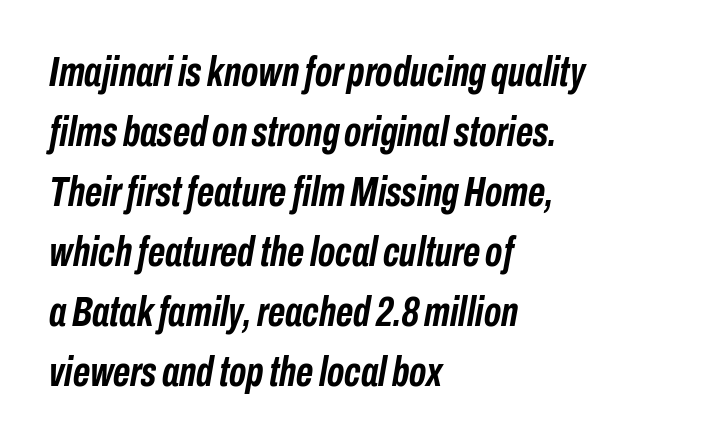
{"italic": "yes", "lean": "right", "slant_degrees": 10, "bold": "yes", "weight": "semibold", "width": "condensed", "stroke_contrast": "low", "x_height": "medium", "monospaced": "no", "underline": "no", "align": "left", "line_spacing": "normal", "line_spacing_ratio": 1.43, "letter_spacing": "normal", "letter_spacing_em": 0.0, "glyph_px": 42}
